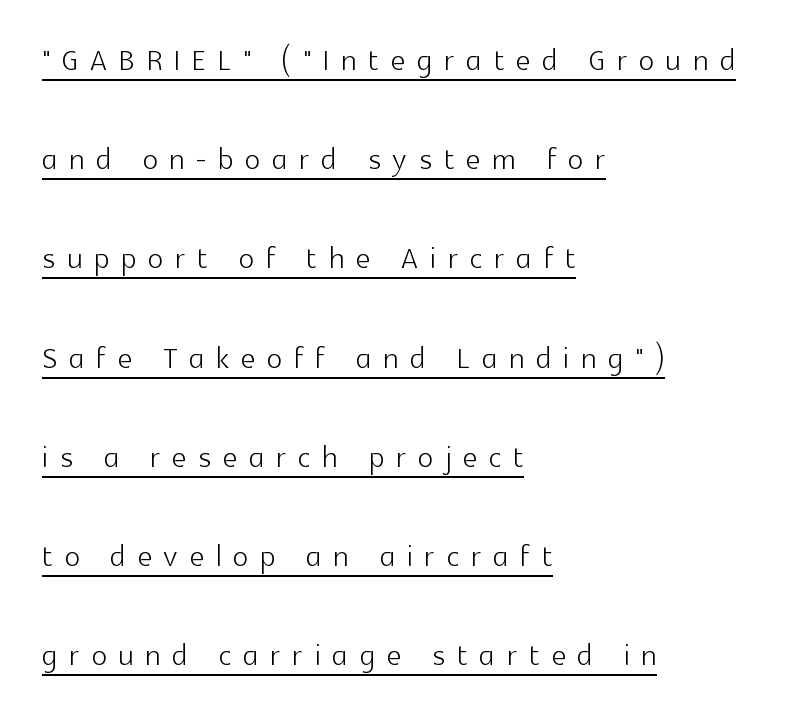
{"serif": "no", "italic": "no", "bold": "no", "weight": "light", "width": "normal", "x_height": "medium", "monospaced": "no", "underline": "yes", "align": "left", "line_spacing": "loose", "line_spacing_ratio": 2.48, "letter_spacing": "wide", "letter_spacing_em": 0.3, "glyph_px": 40}
